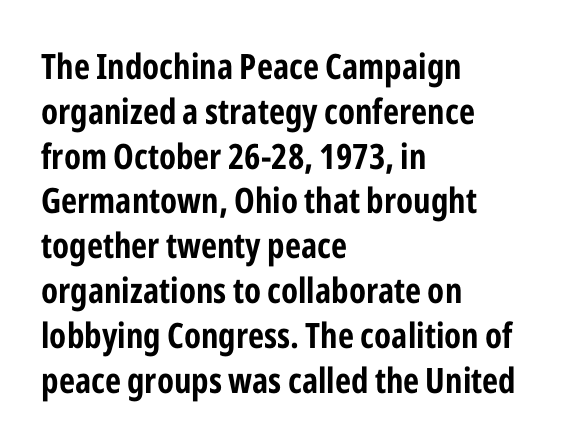
Are there feet on the stems? There aren't — it's a sans. One glance says typical: line gaps are just what's usual. The rendering keeps characters at their native spacing. These lines were composed using upright roman letters. Honestly, there is no underline to notice here at all. Horizontal alignment here is leftward, the default for most running prose.
